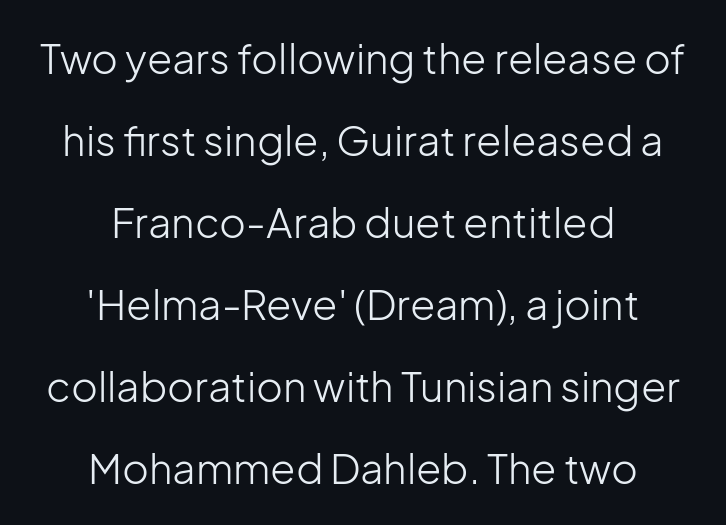
A typesetter would call this proportional, since set widths differ per character. Stems and bowls with no extra thickness — not bold. No feet cap the strokes, marking this as sans-serif type. This is roman type, the default non-slanted kind.
